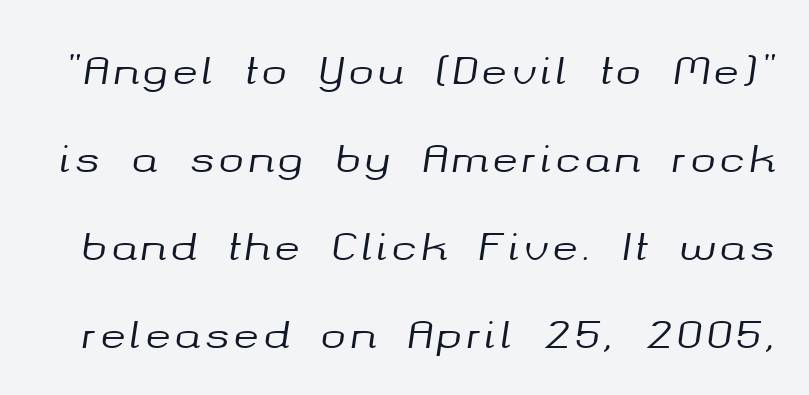
Proportional: the letters do not fall into vertical columns. Descender tails drop into unmarked territory. Baseline-to-baseline distance is far greater than the letter height. Would a proofreader flag this as italicized? Yes.
